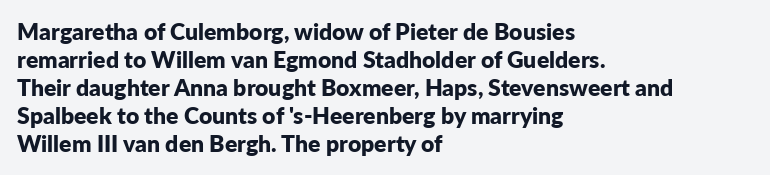
The image shows 23 px bold type, upright; set left-aligned, line spacing 1.22x, normal letter spacing, not underlined.
